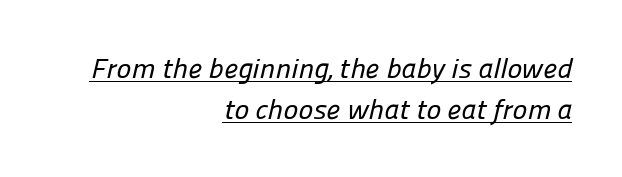
Regarding leading, the lines here are spaced in the standard way. Do the characters align in a grid? No, the font is proportional. The lines are quadded right. Look at the bottom of the vertical strokes: they stop flat, with no serifs. A typesetter would call this zero additional tracking. The face used here appears with an underline applied.
